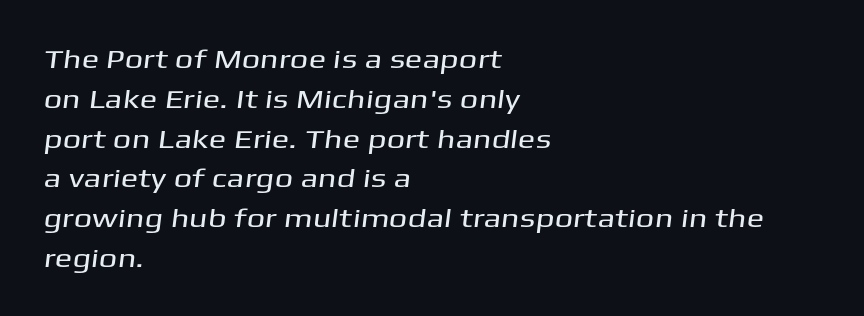
{"underline": "no", "align": "left", "line_spacing": "normal", "line_spacing_ratio": 1.53, "letter_spacing": "normal", "letter_spacing_em": 0.0, "glyph_px": 26}
